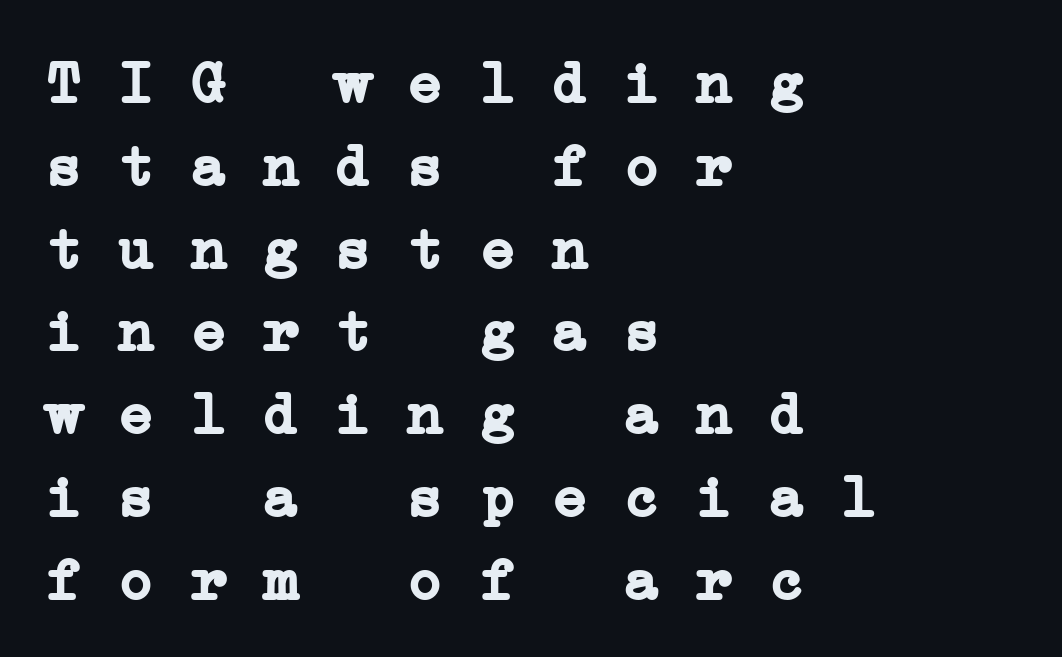
Q: Is the text bold? A: Yes.
Q: Is the typeface a serif or a sans-serif typeface? A: Serif.
Q: Is the text underlined? A: No.
Q: How is the paragraph aligned? A: Left-aligned.
Q: Is the spacing between letters normal or unusually wide? A: Normal.
Q: Is the spacing between lines tight, normal or loose? A: Normal.
Q: Width (condensed, normal, or wide)? A: Wide.
Q: Stroke contrast? A: Low.
Q: x-height? A: Medium.
Q: Monospaced? A: Yes.
